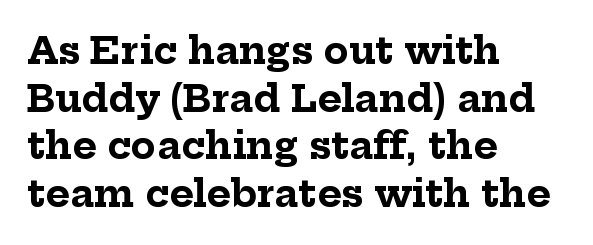
{"serif": "yes", "italic": "no", "bold": "yes", "weight": "bold", "width": "normal", "stroke_contrast": "low", "x_height": "medium", "monospaced": "no", "underline": "no", "align": "left", "line_spacing": "normal", "line_spacing_ratio": 1.29, "letter_spacing": "normal", "letter_spacing_em": 0.0, "glyph_px": 37}
